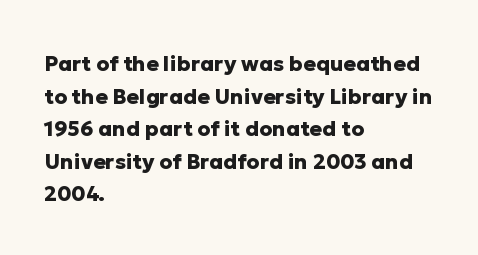
Q: Is the text bold? A: Yes.
Q: Is the text italic (slanted)? A: No, it is upright.
Q: Is the text underlined? A: No.
Q: How is the paragraph aligned? A: Left-aligned.
Q: Is the spacing between letters normal or unusually wide? A: Normal.
Q: Is the spacing between lines tight, normal or loose? A: Normal.
